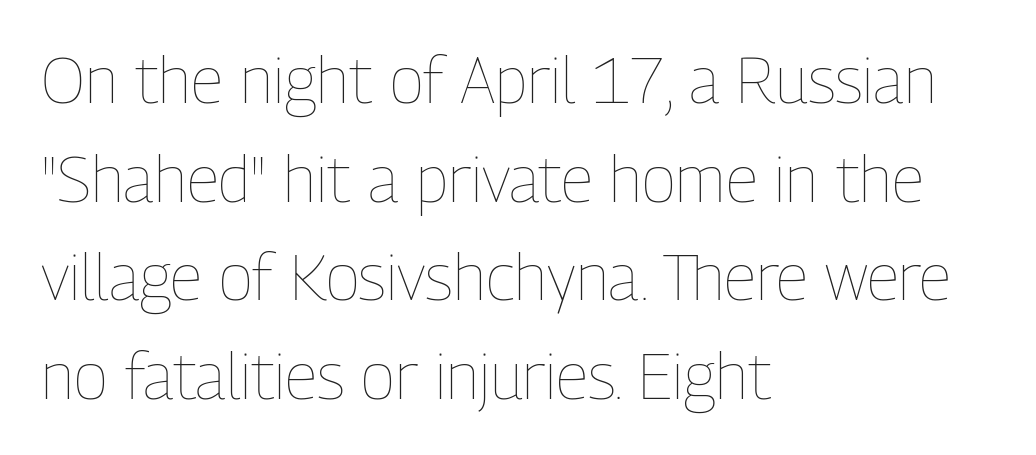
{"italic": "no", "bold": "no", "weight": "thin", "width": "condensed", "stroke_contrast": "low", "x_height": "medium", "monospaced": "no", "underline": "no", "align": "left", "line_spacing": "normal", "line_spacing_ratio": 1.54, "letter_spacing": "normal", "letter_spacing_em": 0.0, "glyph_px": 64}
